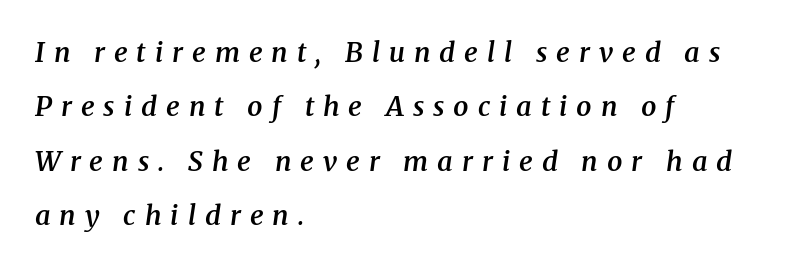
Its strokes are somewhat broadened, the hallmark of semibold type. This rendering widens character spacing well past its baseline value. Horizontal bands of white between lines are thick stripes. Left-aligned paragraph, ragged on the right. The glyphs are unaccompanied by any horizontal stroke below them.
